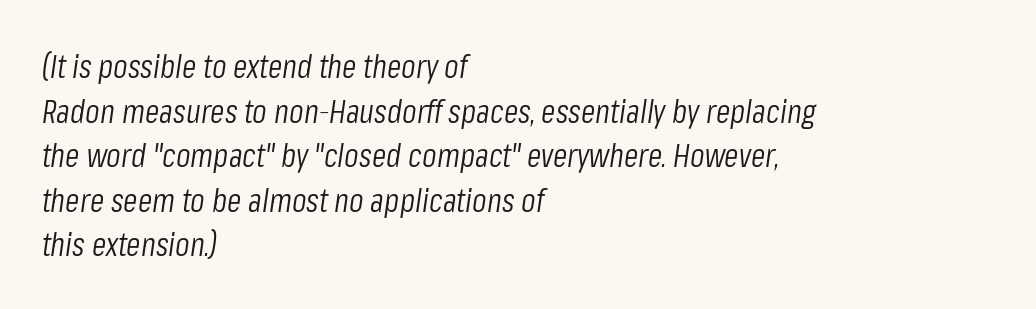
Q: Is the text bold? A: No.
Q: Is the text italic (slanted)? A: Yes, it leans right by about 8 degrees.
Q: Is the text underlined? A: No.
Q: How is the paragraph aligned? A: Left-aligned.
Q: Is the spacing between letters normal or unusually wide? A: Normal.
Q: Is the spacing between lines tight, normal or loose? A: Normal.
Q: Width (condensed, normal, or wide)? A: Condensed.
Q: Stroke contrast? A: Low.
Q: x-height? A: Medium.
Q: Monospaced? A: No.
